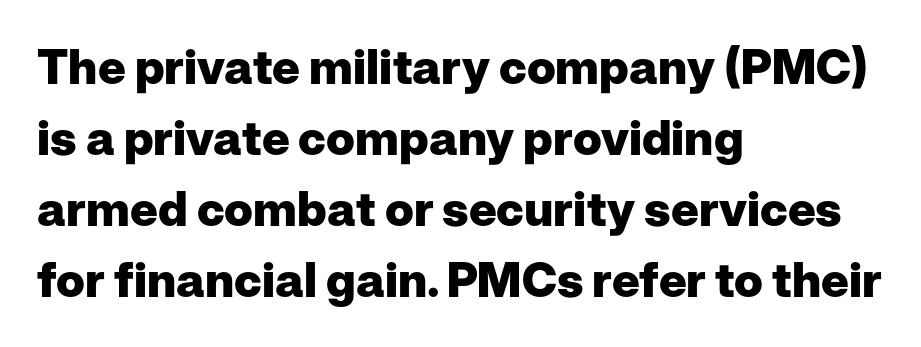
Q: Is the text bold? A: Yes.
Q: Is the text italic (slanted)? A: No, it is upright.
Q: Is the typeface a serif or a sans-serif typeface? A: Sans-serif.
Q: Is the text underlined? A: No.
Q: How is the paragraph aligned? A: Left-aligned.
Q: Is the spacing between letters normal or unusually wide? A: Normal.
Q: Is the spacing between lines tight, normal or loose? A: Normal.
Q: Width (condensed, normal, or wide)? A: Normal.
Q: Stroke contrast? A: Low.
Q: x-height? A: Medium.
Q: Monospaced? A: No.
